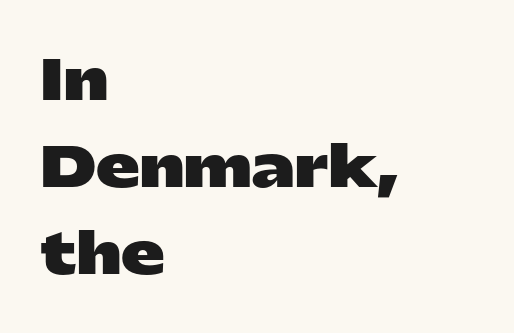
{"serif": "no", "italic": "no", "bold": "yes", "weight": "heavy", "width": "wide", "stroke_contrast": "low", "x_height": "medium", "monospaced": "no", "underline": "no", "align": "left", "line_spacing": "normal", "line_spacing_ratio": 1.58, "letter_spacing": "normal", "letter_spacing_em": 0.0, "glyph_px": 55}
